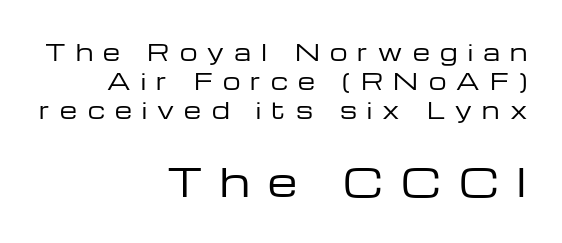
Q: Is the text bold? A: No.
Q: Is the text italic (slanted)? A: No, it is upright.
Q: Is the typeface a serif or a sans-serif typeface? A: Sans-serif.
Q: Is the text underlined? A: No.
Q: How is the paragraph aligned? A: Right-aligned.
Q: Is the spacing between letters normal or unusually wide? A: Unusually wide.
Q: Is the spacing between lines tight, normal or loose? A: Normal.
Q: Which block of text is set in a larger size, the first (top) or the second (bottom)? A: The second (bottom) one.
Q: Width (condensed, normal, or wide)? A: Wide.
Q: Stroke contrast? A: Low.
Q: x-height? A: Medium.
Q: Monospaced? A: No.
